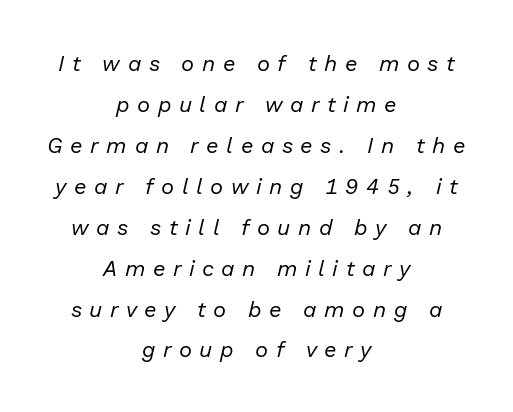
Stems and bowls with no extra thickness — not bold. Notice how the stems are inclined rather than vertical — that's the hallmark of italics. No word sits above an underline. The letters are spread apart with noticeably loose tracking. A centered setting, common on invitations and titles, is used for this passage.
